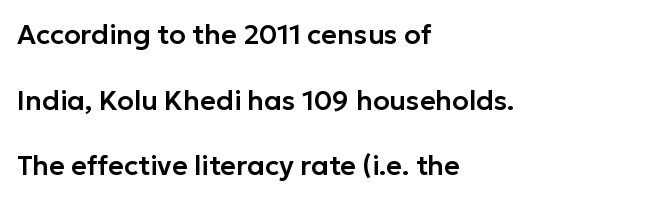
The image shows 27 px text type, upright; set left-aligned, loose line spacing (2.43x), normal letter spacing, not underlined.
